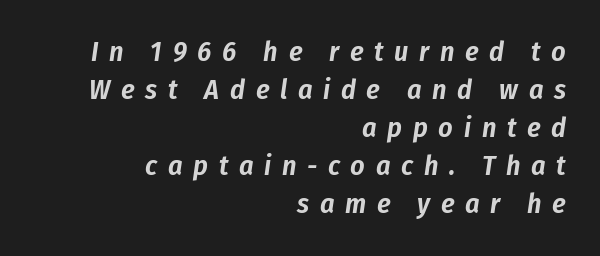
{"italic": "yes", "lean": "right", "slant_degrees": 8, "width": "condensed", "stroke_contrast": "low", "x_height": "medium", "monospaced": "no", "underline": "no", "align": "right", "line_spacing": "normal", "line_spacing_ratio": 1.36, "letter_spacing": "wide", "letter_spacing_em": 0.38, "glyph_px": 28}
